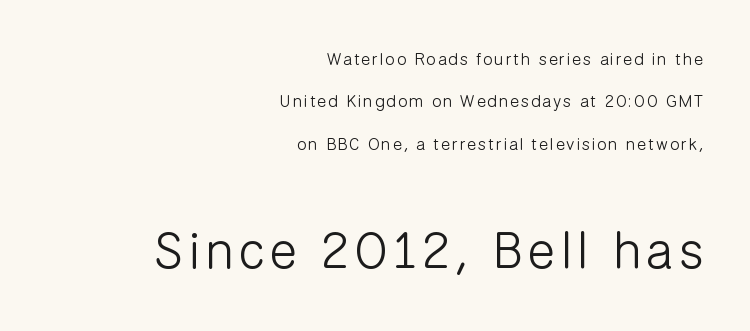
Is this a heavy cut? Hardly; it is regular or lighter. Type without underlining. These two chunks differ in scale, with the bottom chunk taking the larger measure. Successive baselines arrive slowly, with a big drop between each. This rendering employs a face without finishing strokes, i.e., a sans-serif. A roman cut, with each character standing at attention.
